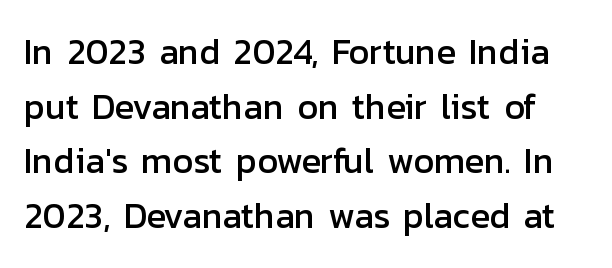
{"serif": "no", "italic": "no", "width": "normal", "stroke_contrast": "low", "x_height": "medium", "monospaced": "no", "underline": "no", "line_spacing": "normal", "line_spacing_ratio": 1.52, "letter_spacing": "normal", "letter_spacing_em": 0.0, "glyph_px": 36}
